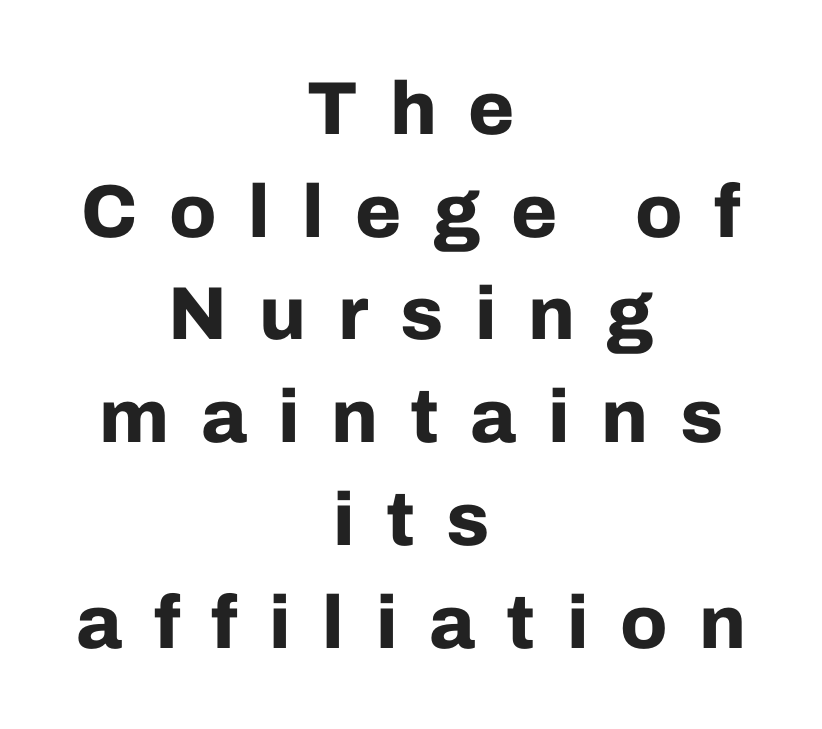
The image shows 75 px bold sans-serif type, upright; set centered, normal line spacing (1.37x), unusually wide letter spacing (+0.42 em), not underlined; low stroke contrast and a medium x-height.
